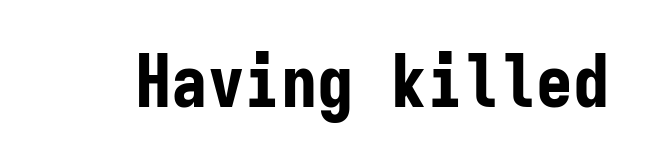
On the weight axis this lands at bold, roughly 700. The letters carry no serifs — their stems end cleanly without finishing strokes. The type is set solid horizontally, with unmodified tracking. The area under the type is left untouched. The typography opts for an upright posture over an oblique one. Note the uniform advance width — an 'i' takes as much space as an 'm'.
